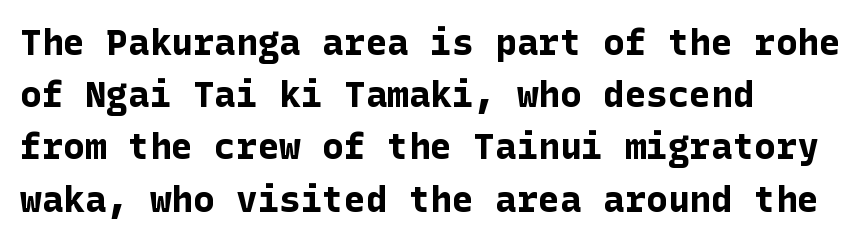
The image shows 36 px bold sans-serif type, upright; set left-aligned, normal line spacing (1.45x), normal letter spacing, not underlined; low stroke contrast and a medium x-height.
